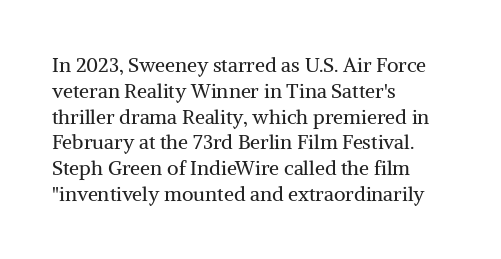
Q: Is the text bold? A: No.
Q: Is the text italic (slanted)? A: No, it is upright.
Q: Is the text underlined? A: No.
Q: How is the paragraph aligned? A: Left-aligned.
Q: Is the spacing between letters normal or unusually wide? A: Normal.
Q: Is the spacing between lines tight, normal or loose? A: Normal.
